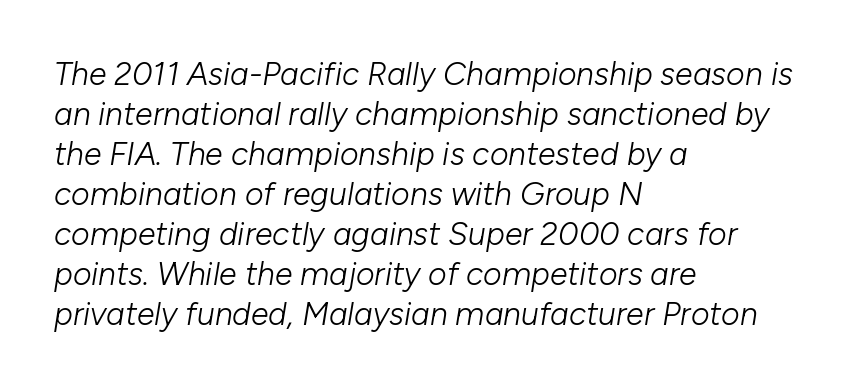
Q: Is the text bold? A: No.
Q: Is the text italic (slanted)? A: Yes, it leans right by about 10 degrees.
Q: Is the text underlined? A: No.
Q: How is the paragraph aligned? A: Left-aligned.
Q: Is the spacing between letters normal or unusually wide? A: Normal.
Q: Is the spacing between lines tight, normal or loose? A: Normal.
Q: Width (condensed, normal, or wide)? A: Normal.
Q: Stroke contrast? A: Low.
Q: x-height? A: Medium.
Q: Monospaced? A: No.
